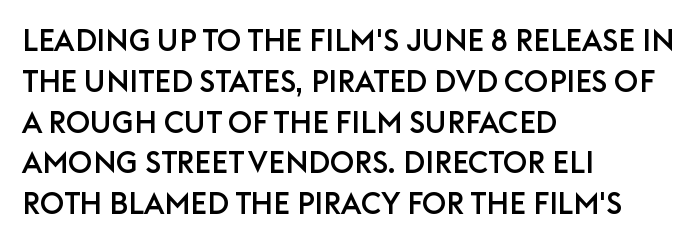
Regarding leading, the lines here are spaced in the standard way. Here the glyphs are tracked normally, forming tight word shapes. The letters stand straight up with perfectly vertical stems. Note the varied advance widths — an 'i' is clearly narrower than an 'm'. The string is rendered with underlining switched off.
